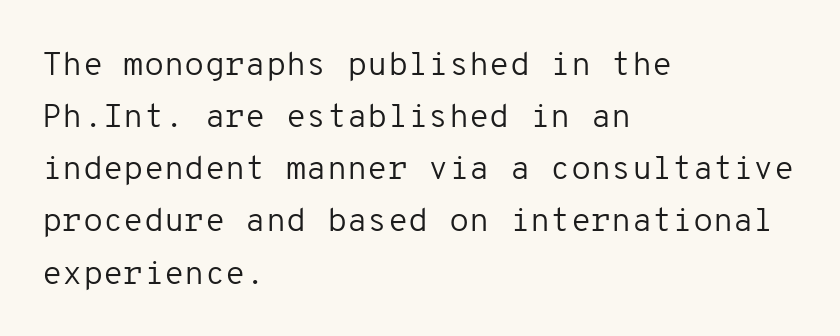
{"serif": "no", "italic": "no", "bold": "no", "weight": "regular", "width": "normal", "stroke_contrast": "low", "x_height": "medium", "monospaced": "yes", "underline": "no", "align": "left", "line_spacing": "normal", "line_spacing_ratio": 1.58, "letter_spacing": "normal", "letter_spacing_em": 0.0, "glyph_px": 33}
